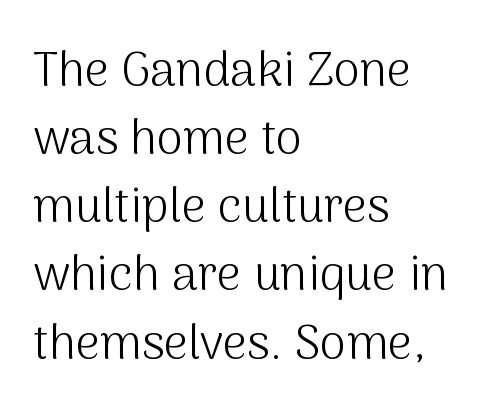
{"serif": "no", "italic": "no", "bold": "no", "weight": "light", "width": "normal", "stroke_contrast": "medium", "x_height": "medium", "monospaced": "no", "underline": "no", "align": "left", "line_spacing": "normal", "line_spacing_ratio": 1.42, "letter_spacing": "normal", "letter_spacing_em": 0.0, "glyph_px": 48}
